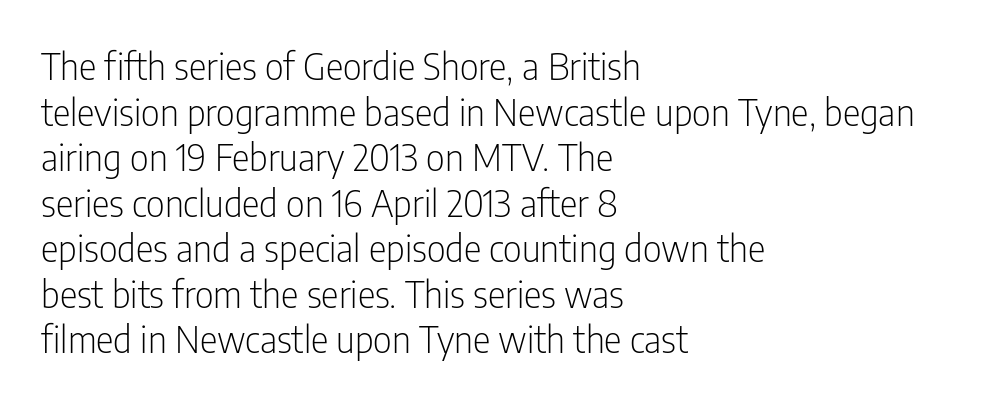
The image shows 37 px light, condensed sans-serif type, upright; set left-aligned, line spacing 1.23x, normal letter spacing, not underlined; low stroke contrast and a medium x-height.
